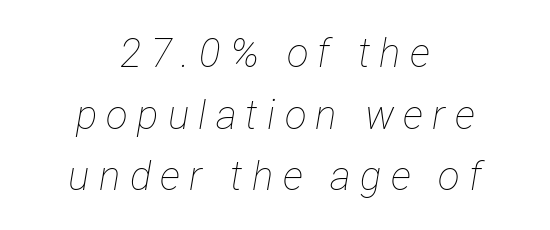
Q: Is the text bold? A: No.
Q: Is the text italic (slanted)? A: Yes, it leans right by about 12 degrees.
Q: Is the text underlined? A: No.
Q: How is the paragraph aligned? A: Centered.
Q: Is the spacing between letters normal or unusually wide? A: Unusually wide.
Q: Is the spacing between lines tight, normal or loose? A: Normal.
Q: Width (condensed, normal, or wide)? A: Condensed.
Q: Stroke contrast? A: Low.
Q: x-height? A: Medium.
Q: Monospaced? A: No.
